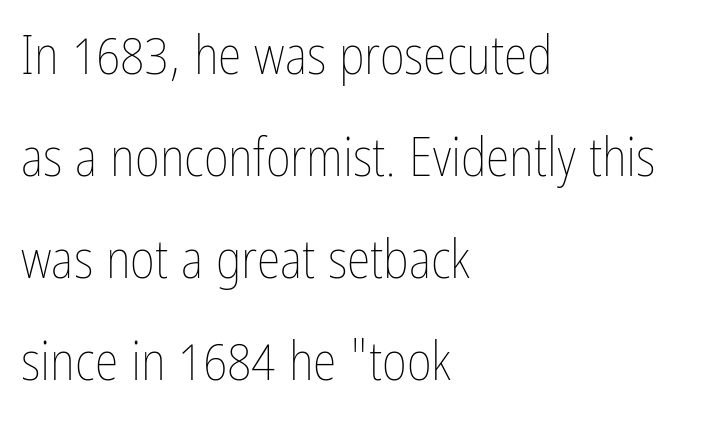
The letters sit at their default tracking, neither squeezed nor spread. The font sits on the lighter half of the weight spectrum, regular included. Bare-footed words on every line. Upright lettering throughout. Here the designer chose a conventional face with non-uniform glyph widths. The rendering anchors every line to the left-hand side.
